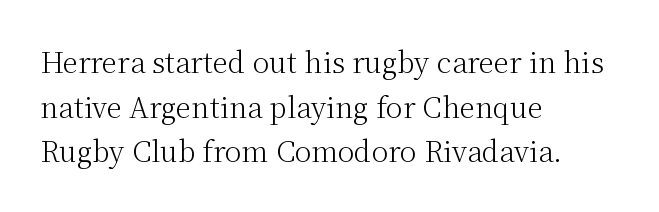
Q: Is the text bold? A: No.
Q: Is the text italic (slanted)? A: No, it is upright.
Q: Is the typeface a serif or a sans-serif typeface? A: Serif.
Q: Is the text underlined? A: No.
Q: How is the paragraph aligned? A: Left-aligned.
Q: Is the spacing between letters normal or unusually wide? A: Normal.
Q: Is the spacing between lines tight, normal or loose? A: Normal.
Q: Width (condensed, normal, or wide)? A: Normal.
Q: Stroke contrast? A: Medium.
Q: x-height? A: Medium.
Q: Monospaced? A: No.
